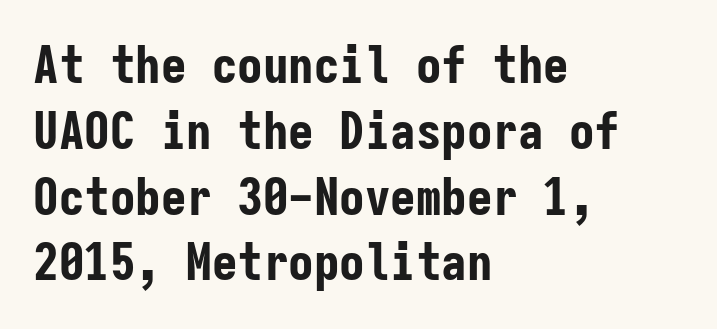
The image shows 51 px bold, condensed sans-serif type, upright, monospaced; set left-aligned, normal line spacing (1.29x), normal letter spacing, not underlined; low stroke contrast and a medium x-height.
